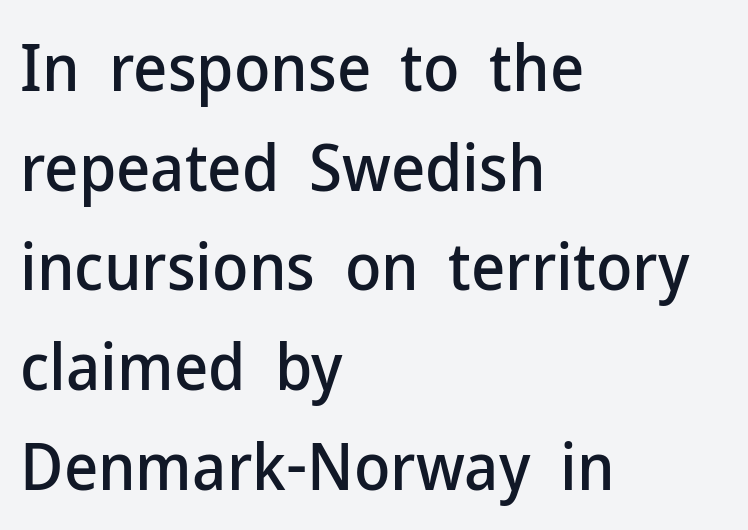
Q: Is the text italic (slanted)? A: No, it is upright.
Q: Is the typeface a serif or a sans-serif typeface? A: Sans-serif.
Q: Is the text underlined? A: No.
Q: How is the paragraph aligned? A: Left-aligned.
Q: Is the spacing between letters normal or unusually wide? A: Normal.
Q: Is the spacing between lines tight, normal or loose? A: Normal.
Q: Width (condensed, normal, or wide)? A: Normal.
Q: Stroke contrast? A: Low.
Q: x-height? A: Medium.
Q: Monospaced? A: No.
